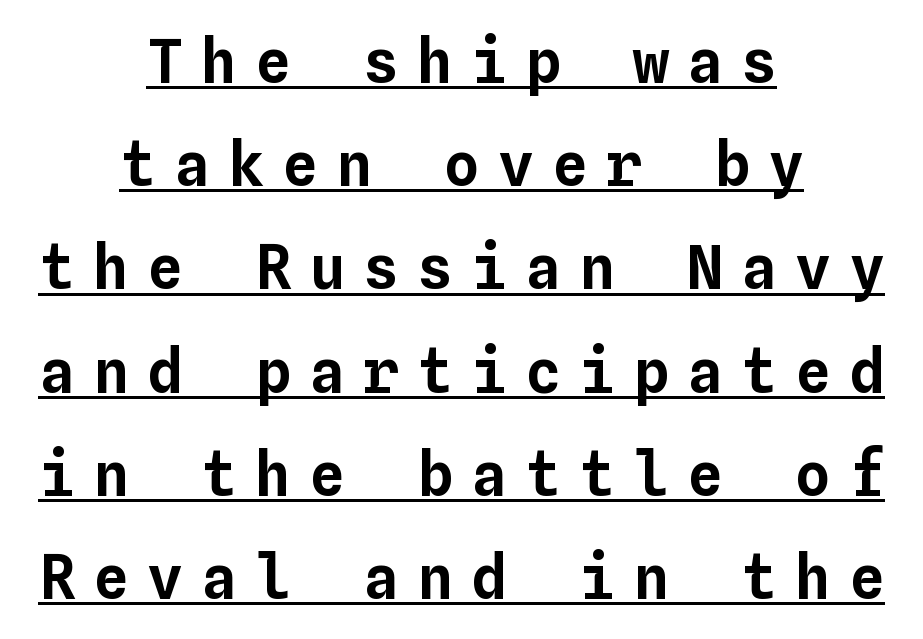
Short note: letters widely spaced. Centered paragraph, ragged on both sides. The rendering uses typewriter-style spacing with identical character cells. This is underlined copy, the kind a proofreader might mark for attention.
